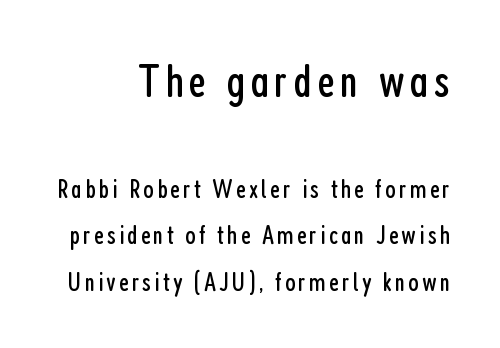
The image shows 48 px regular-weight, condensed sans-serif type, upright; set line spacing 1.72x, not underlined; the first (top) block is 1.78x larger; low stroke contrast and a medium x-height.
